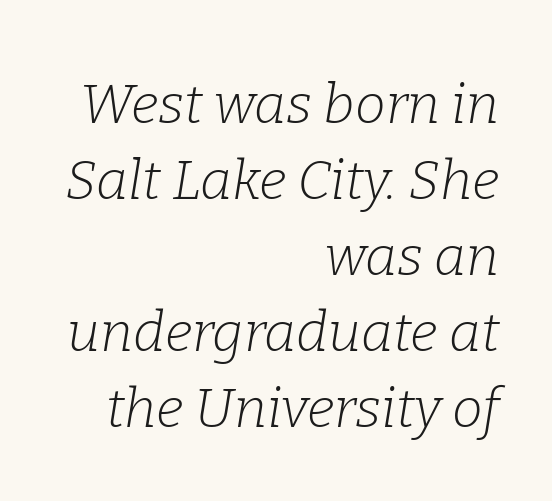
It's the slanting kind of type. Line ends are locked; line starts wander. The passage shown is typed in a proportional face where columns would drift. The rendering shows small feet on the letterforms — a serif design. Does the leading feel generous? No, just average.
